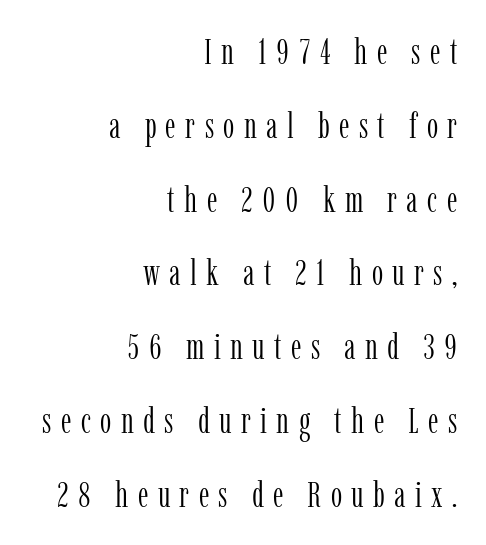
Q: Is the text bold? A: No.
Q: Is the text italic (slanted)? A: No, it is upright.
Q: Is the typeface a serif or a sans-serif typeface? A: Serif.
Q: Is the text underlined? A: No.
Q: How is the paragraph aligned? A: Right-aligned.
Q: Is the spacing between letters normal or unusually wide? A: Unusually wide.
Q: Is the spacing between lines tight, normal or loose? A: Loose.
Q: Width (condensed, normal, or wide)? A: Condensed.
Q: Stroke contrast? A: Low.
Q: x-height? A: Medium.
Q: Monospaced? A: No.
